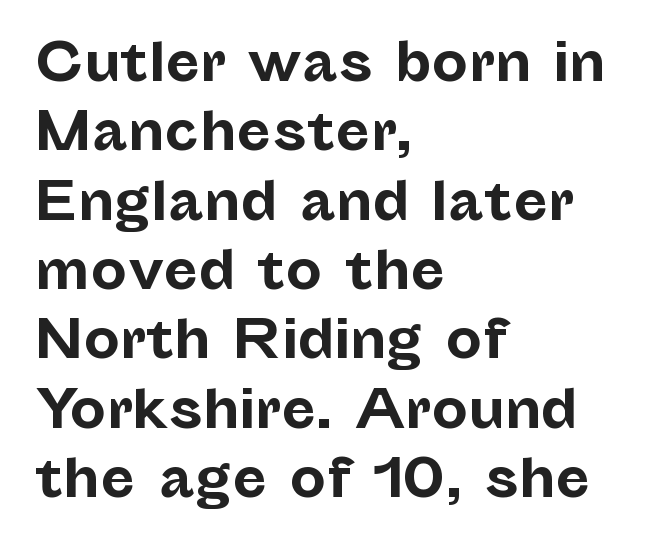
{"serif": "no", "italic": "no", "bold": "yes", "weight": "bold", "width": "normal", "stroke_contrast": "low", "x_height": "medium", "monospaced": "no", "underline": "no", "align": "left", "line_spacing": "normal", "line_spacing_ratio": 1.36, "letter_spacing": "normal", "letter_spacing_em": 0.0, "glyph_px": 51}
